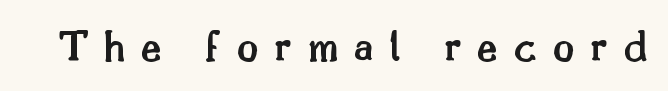
Q: Is the text bold? A: Semi-bold.
Q: Is the text italic (slanted)? A: No, it is upright.
Q: Is the typeface a serif or a sans-serif typeface? A: Serif.
Q: Is the text underlined? A: No.
Q: Is the spacing between letters normal or unusually wide? A: Unusually wide.
Q: Width (condensed, normal, or wide)? A: Normal.
Q: Stroke contrast? A: Medium.
Q: x-height? A: Small.
Q: Monospaced? A: No.
